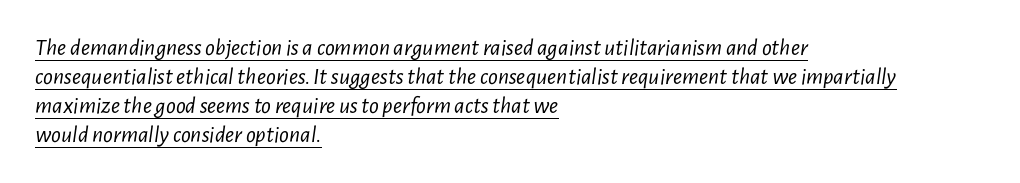
When letters slant like this, we call the style italic. The lines in this sample share a left origin and differ only in where they stop. The cut favours lightness, reaching ordinary text weight at its darkest. This sample carries an underscore along the baseline area.
